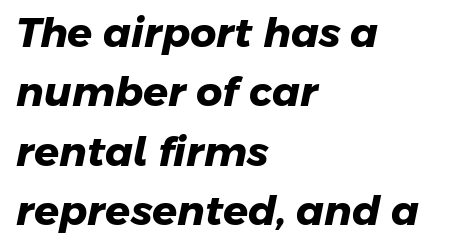
Q: Is the text bold? A: Yes.
Q: Is the typeface a serif or a sans-serif typeface? A: Sans-serif.
Q: Is the text underlined? A: No.
Q: How is the paragraph aligned? A: Left-aligned.
Q: Is the spacing between letters normal or unusually wide? A: Normal.
Q: Is the spacing between lines tight, normal or loose? A: Normal.
Q: Width (condensed, normal, or wide)? A: Normal.
Q: Stroke contrast? A: Low.
Q: x-height? A: Medium.
Q: Monospaced? A: No.
